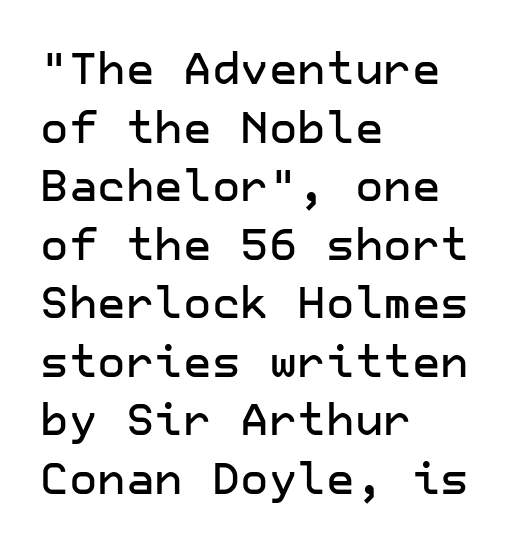
Observe the absence of serifs on each vertical stroke in this sample. The words here are not underlined. Does the copy run flush right? No — it runs flush left. The type is set solid horizontally, with unmodified tracking. Baseline-to-baseline distance is the conventional proportion of letter height.
